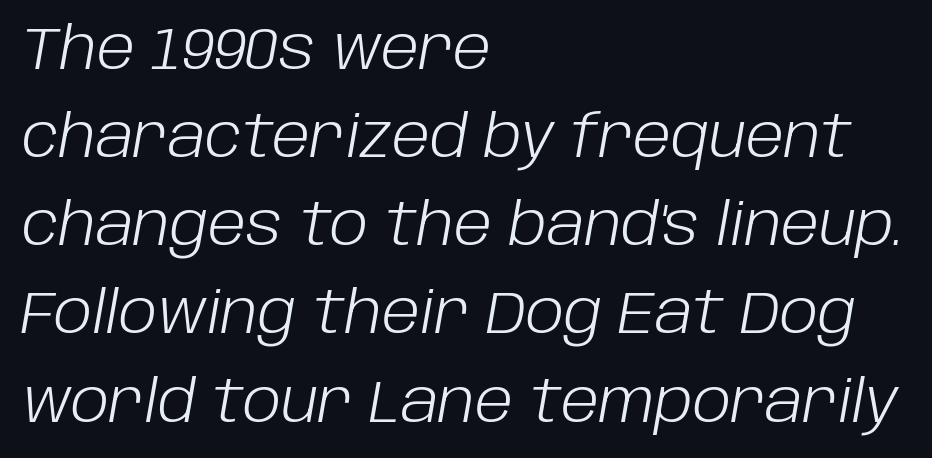
Q: Is the text bold? A: No.
Q: Is the text italic (slanted)? A: Yes, it leans right by about 10 degrees.
Q: Is the text underlined? A: No.
Q: How is the paragraph aligned? A: Left-aligned.
Q: Is the spacing between letters normal or unusually wide? A: Normal.
Q: Is the spacing between lines tight, normal or loose? A: Normal.
Q: Width (condensed, normal, or wide)? A: Normal.
Q: Stroke contrast? A: Low.
Q: x-height? A: Large.
Q: Monospaced? A: No.
